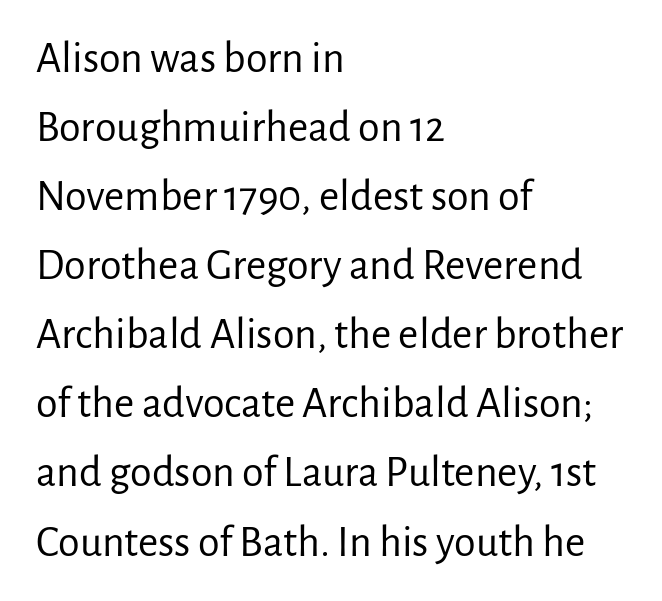
{"serif": "no", "italic": "no", "bold": "no", "weight": "regular", "width": "normal", "stroke_contrast": "low", "x_height": "medium", "monospaced": "no", "underline": "no", "align": "left", "line_spacing": "normal", "line_spacing_ratio": 1.57, "letter_spacing": "normal", "letter_spacing_em": 0.0, "glyph_px": 44}
